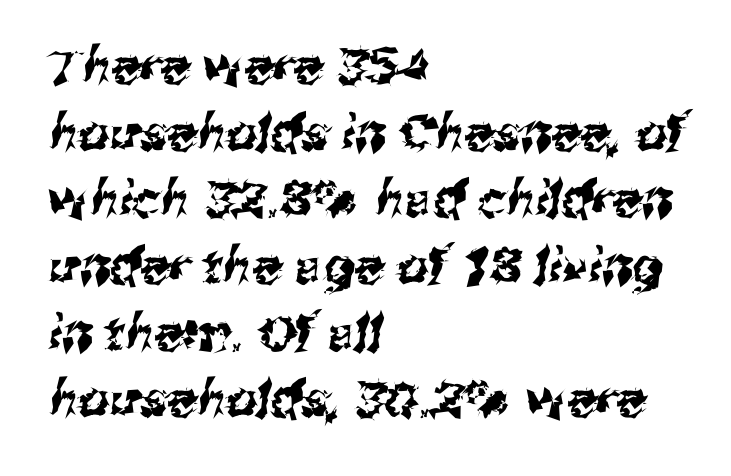
Q: Is the typeface a serif or a sans-serif typeface? A: Sans-serif.
Q: Is the text underlined? A: No.
Q: How is the paragraph aligned? A: Left-aligned.
Q: Is the spacing between letters normal or unusually wide? A: Normal.
Q: Is the spacing between lines tight, normal or loose? A: Normal.
Q: Width (condensed, normal, or wide)? A: Normal.
Q: Stroke contrast? A: Medium.
Q: x-height? A: Medium.
Q: Monospaced? A: No.
